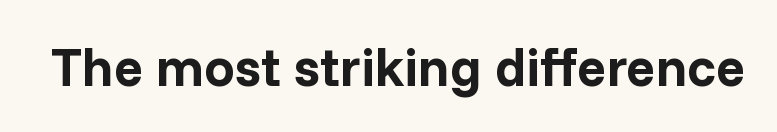
The image shows 54 px bold sans-serif type, upright; set normal letter spacing, not underlined; low stroke contrast and a medium x-height.
